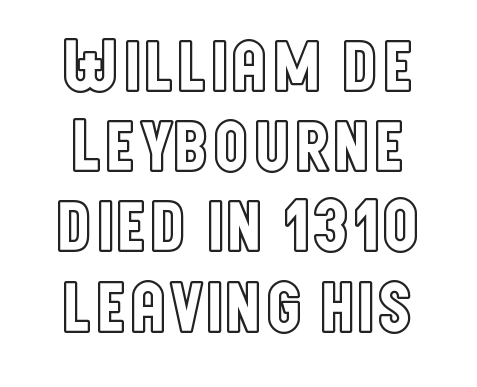
{"italic": "no", "width": "condensed", "x_height": "large", "monospaced": "no", "underline": "no", "line_spacing": "tight", "line_spacing_ratio": 1.07, "letter_spacing": "normal", "letter_spacing_em": 0.0, "glyph_px": 75}
